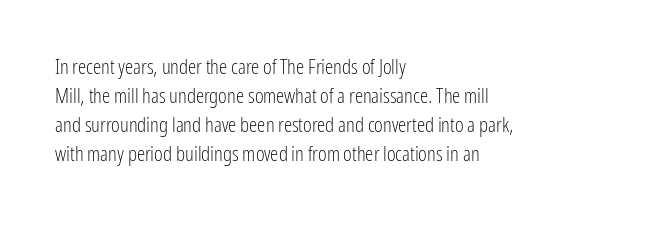
The image shows 21 px text type, upright; set left-aligned, normal line spacing (1.38x), normal letter spacing, not underlined.
